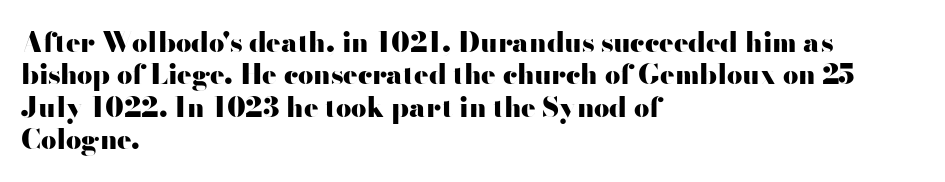
The space directly below the letters is spotless. Heavy-handed strokes throughout: this text is bold. If you drew a ruler down the left edge, every line would touch it. Italic: no, the glyphs are upright roman. Nobody touched the tracking dial on this one.
